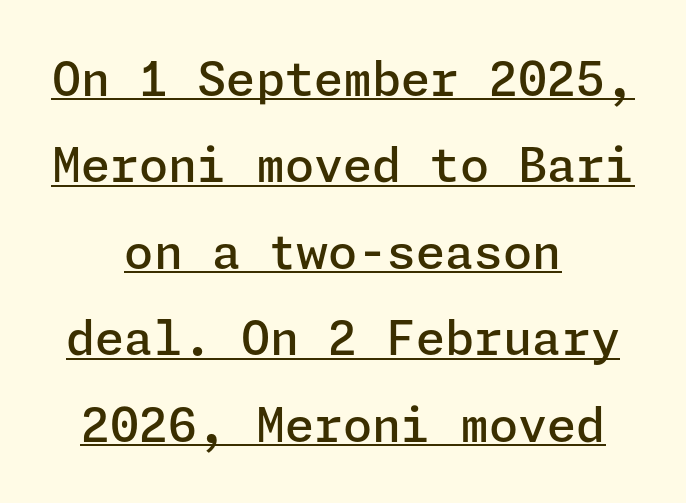
{"serif": "no", "italic": "no", "bold": "semi", "weight": "semibold", "width": "normal", "stroke_contrast": "low", "x_height": "medium", "underline": "yes", "align": "center", "line_spacing_ratio": 1.84, "letter_spacing": "normal", "letter_spacing_em": 0.0, "glyph_px": 47}
